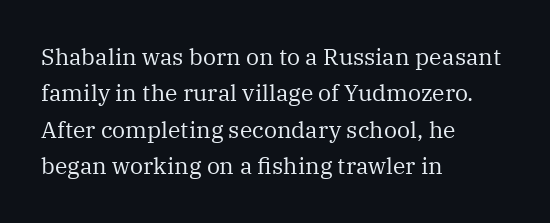
The image shows 23 px text type, upright; set left-aligned, normal line spacing (1.58x), normal letter spacing, not underlined.
